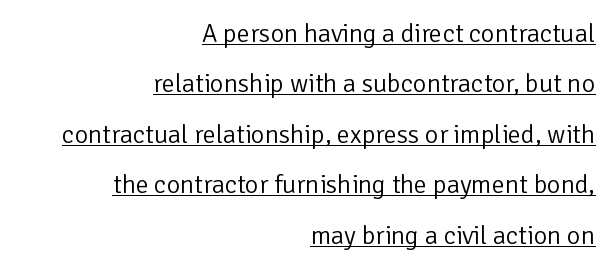
The image shows 26 px text type, upright; set right-aligned, loose line spacing (1.94x), normal letter spacing, underlined.
